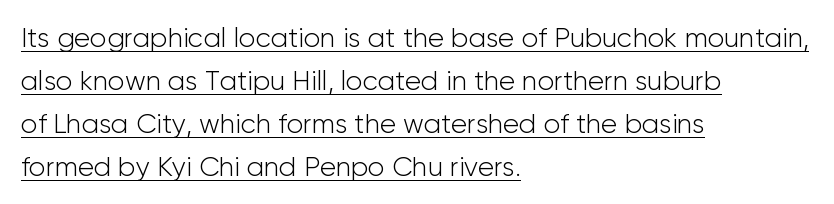
Q: Is the text bold? A: No.
Q: Is the text italic (slanted)? A: No, it is upright.
Q: Is the text underlined? A: Yes.
Q: How is the paragraph aligned? A: Left-aligned.
Q: Is the spacing between letters normal or unusually wide? A: Normal.
Q: Is the spacing between lines tight, normal or loose? A: Normal.
